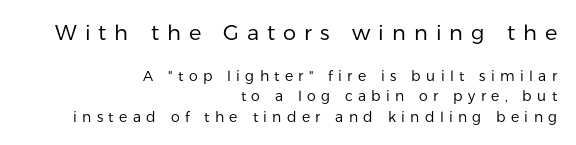
Ordinary non-slanted type is in use. Heaviness? Minimal to ordinary, like unemphasized prose. The tracking reads as deliberately expanded to a designer's eye. Visually, the top section dominates because its glyphs are scaled up.
